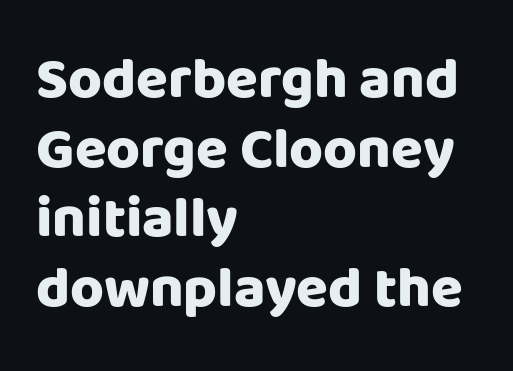
The image shows 58 px heavy sans-serif type, upright; set left-aligned, line spacing 1.2x, normal letter spacing, not underlined; low stroke contrast and a large x-height.
